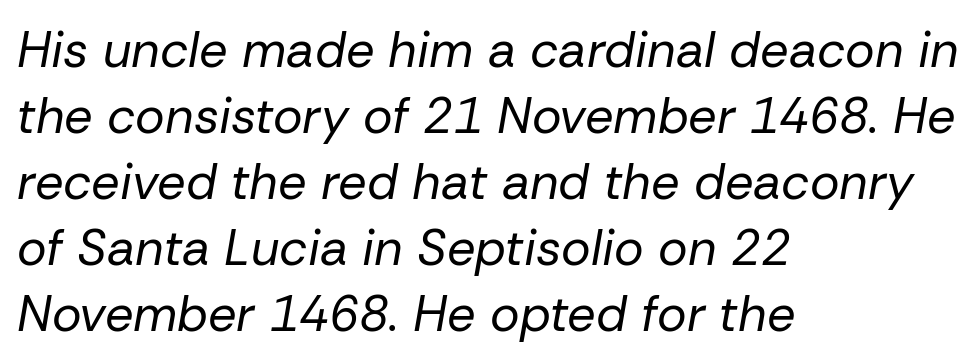
Q: Is the text bold? A: No.
Q: Is the text italic (slanted)? A: Yes, it leans right by about 10 degrees.
Q: Is the text underlined? A: No.
Q: How is the paragraph aligned? A: Left-aligned.
Q: Is the spacing between letters normal or unusually wide? A: Normal.
Q: Is the spacing between lines tight, normal or loose? A: Normal.
Q: Width (condensed, normal, or wide)? A: Normal.
Q: Stroke contrast? A: Low.
Q: x-height? A: Medium.
Q: Monospaced? A: No.
